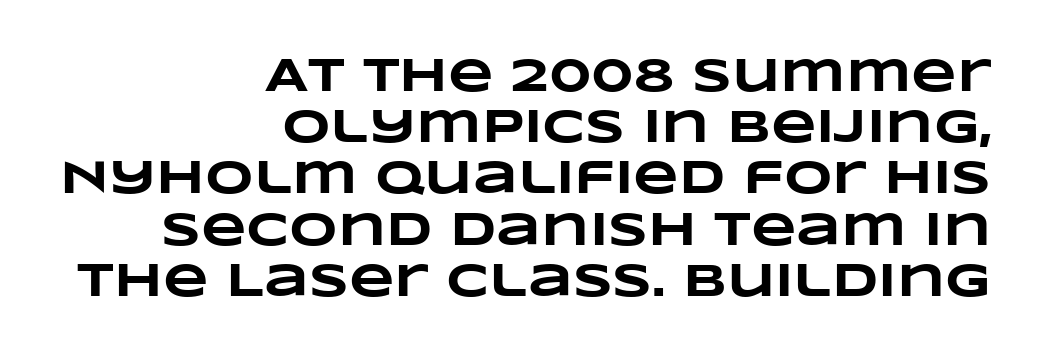
Q: Is the text bold? A: Yes.
Q: Is the text underlined? A: No.
Q: How is the paragraph aligned? A: Right-aligned.
Q: Is the spacing between letters normal or unusually wide? A: Normal.
Q: Is the spacing between lines tight, normal or loose? A: Tight.
Q: Width (condensed, normal, or wide)? A: Wide.
Q: Stroke contrast? A: Low.
Q: x-height? A: Large.
Q: Monospaced? A: No.
